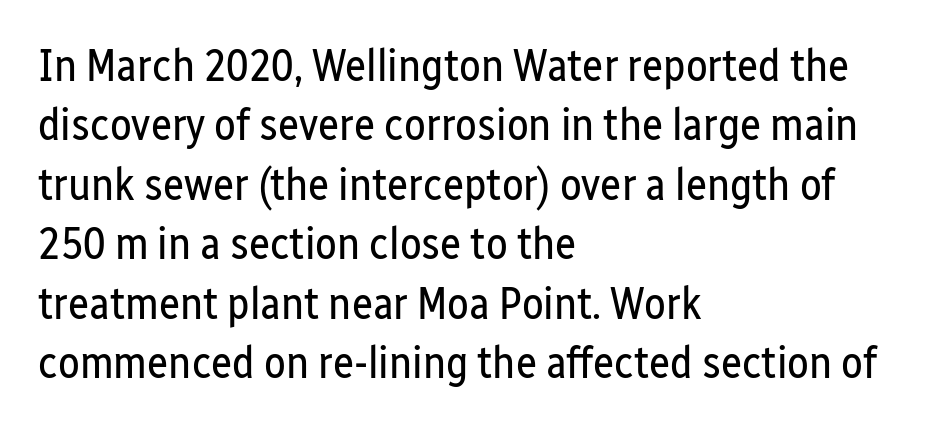
Summary of weight: not heavy and not bold. The axis of the letterforms is exactly vertical. Nothing unusual about the tracking: characters are spaced as the font intends. These lines sit exactly where default settings would place them.
